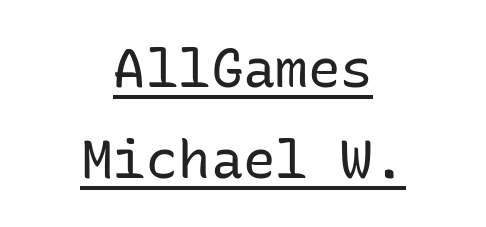
Check the space under the baseline: a stroke is drawn there. Horizontal alignment here is central, giving a formal, balanced look. Observe the ordinary spacing: letters are neighbours, not strangers. Does the leading feel generous? No, just average. The font sits on the lighter half of the weight spectrum, regular included. This sample has the even, mechanical cadence of fixed-width lettering.
